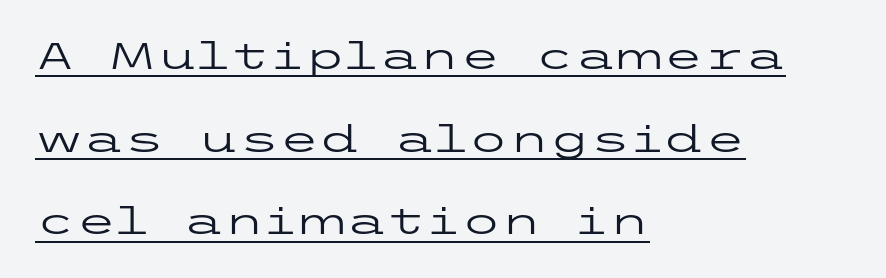
The image shows 37 px regular-weight, wide sans-serif type, upright; set left-aligned, loose line spacing (2.23x), normal letter spacing, underlined; low stroke contrast and a medium x-height.
